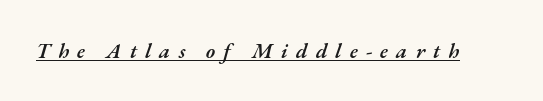
Q: Is the text bold? A: Semi-bold.
Q: Is the text italic (slanted)? A: Yes, it leans right by about 17 degrees.
Q: Is the text underlined? A: Yes.
Q: Is the spacing between letters normal or unusually wide? A: Unusually wide.
